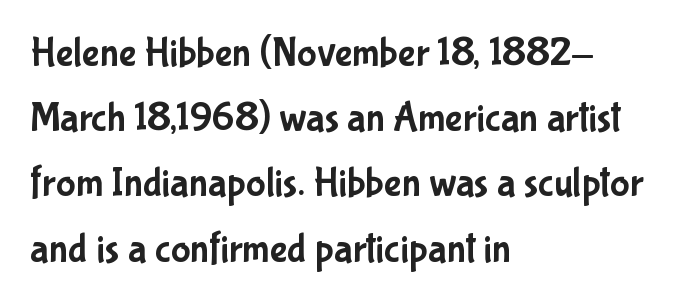
{"serif": "no", "italic": "no", "width": "condensed", "stroke_contrast": "low", "x_height": "medium", "monospaced": "no", "underline": "no", "align": "left", "line_spacing": "normal", "line_spacing_ratio": 1.59, "letter_spacing": "normal", "letter_spacing_em": 0.0, "glyph_px": 41}
